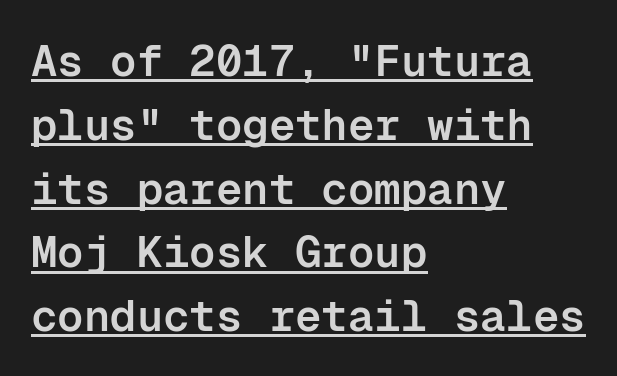
Fixed-width glyphs throughout — classic coding-font behaviour. Notice how descenders clear the ascenders below comfortably — that's standard leading. The rendering uses the underline text-decoration. The ragged edge is on the right, which tells us the setting is flush left.
